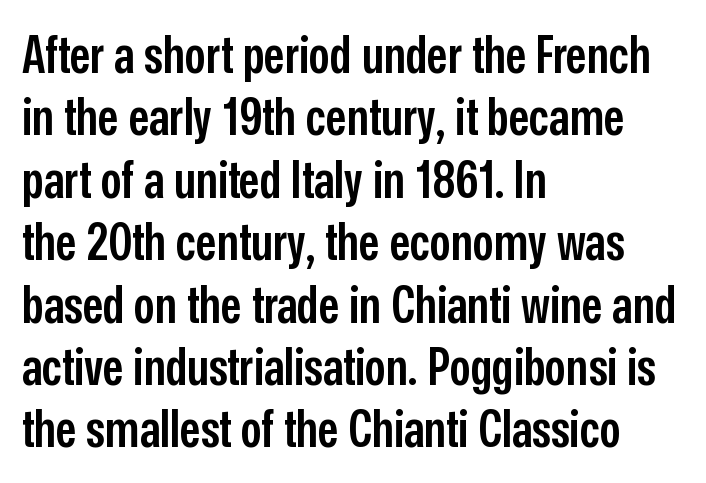
Nope, no serifs anywhere on these letters. Is this a fixed-width face? No — the glyphs have proportional, varying widths. This is the regular roman posture of the typeface. Plain, unruled lines of type. Typeset ragged right — the left edge is the straight one. As a designer I'd log this as weight 600, semibold.
